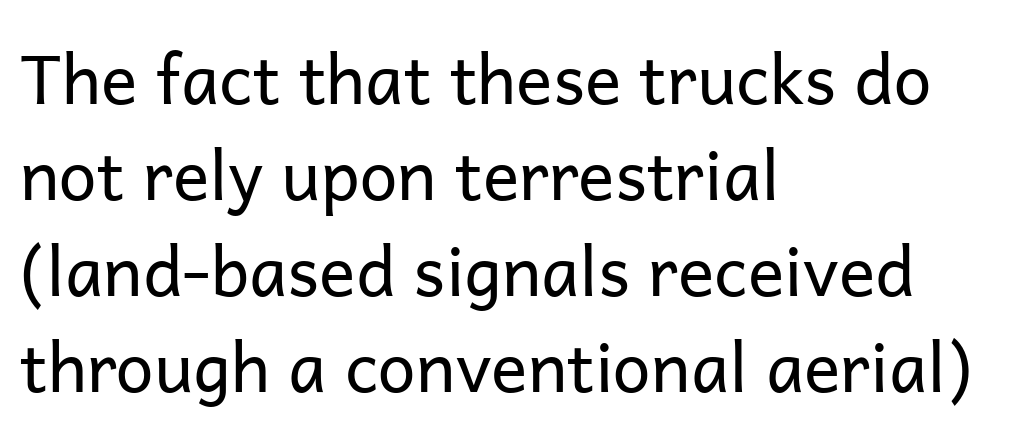
Q: Is the text bold? A: No.
Q: Is the text italic (slanted)? A: No, it is upright.
Q: Is the typeface a serif or a sans-serif typeface? A: Sans-serif.
Q: Is the text underlined? A: No.
Q: How is the paragraph aligned? A: Left-aligned.
Q: Is the spacing between letters normal or unusually wide? A: Normal.
Q: Is the spacing between lines tight, normal or loose? A: Normal.
Q: Width (condensed, normal, or wide)? A: Normal.
Q: Stroke contrast? A: Low.
Q: x-height? A: Medium.
Q: Monospaced? A: No.
